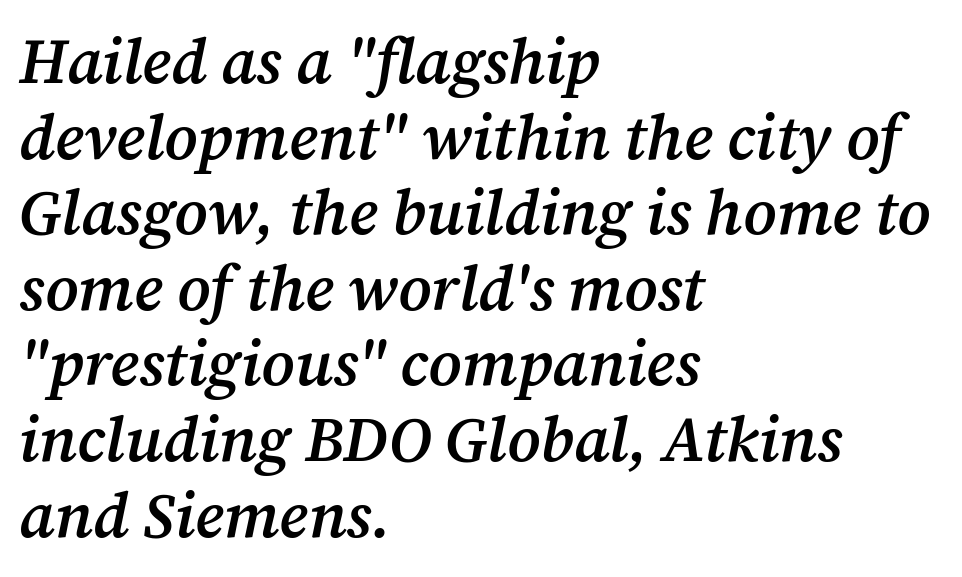
A semibold gives these letters moderate extra thickness, short of bold. The foot of each line stays bare and open. When letters slant like this, we call the style italic. Tracking here is standard; glyphs follow each other at the usual distance. Type style note: has serifs. Each letter keeps its own natural width here, so spacing adapts to shape.
